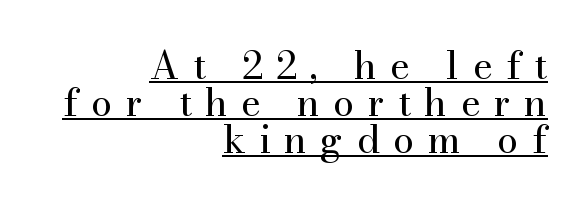
Inter-character spacing is expanded well beyond the font's built-in metrics. Successive baselines arrive quickly, one right under another. The specimen includes a rule beneath the text block's lines. These lines are composed in type with serifs.
